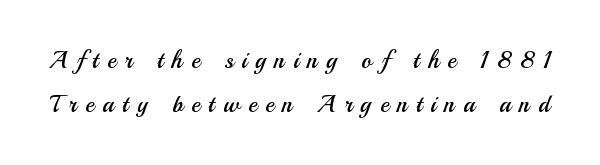
{"bold": "no", "underline": "no", "line_spacing_ratio": 1.83, "letter_spacing": "wide", "letter_spacing_em": 0.36, "glyph_px": 24}
